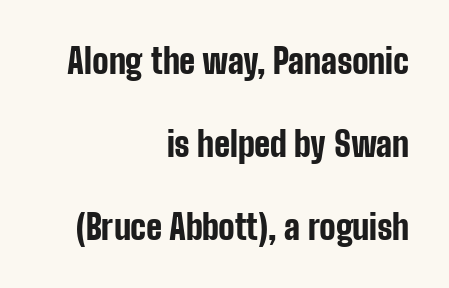
{"serif": "no", "italic": "no", "bold": "yes", "weight": "bold", "width": "condensed", "stroke_contrast": "low", "x_height": "medium", "monospaced": "no", "underline": "no", "align": "right", "line_spacing": "loose", "line_spacing_ratio": 2.44, "letter_spacing": "normal", "letter_spacing_em": 0.0, "glyph_px": 34}
